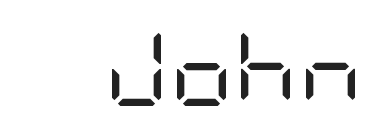
The characters are drawn with everyday or finer stroke widths. These lines keep a tight, regular rhythm from letter to letter. These lines were composed using upright roman letters. A bare baseline throughout the passage. Each letter's strokes conclude bluntly, with no projecting serifs.
